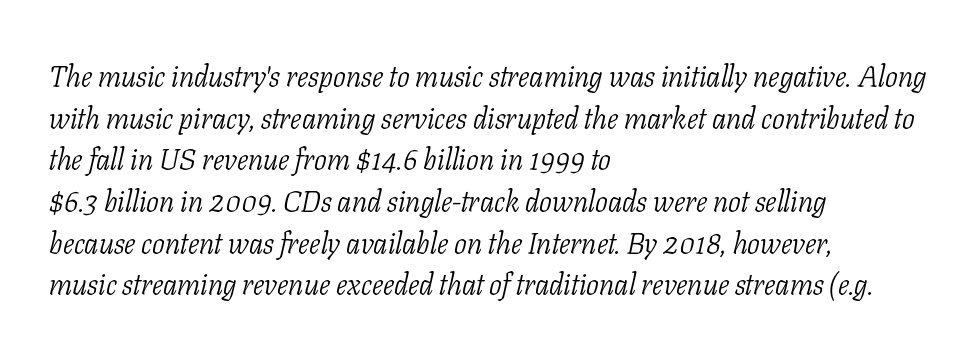
{"serif": "yes", "italic": "yes", "lean": "right", "slant_degrees": 11, "bold": "no", "weight": "light", "width": "condensed", "stroke_contrast": "low", "x_height": "medium", "monospaced": "no", "underline": "no", "align": "left", "line_spacing": "normal", "line_spacing_ratio": 1.39, "letter_spacing": "normal", "letter_spacing_em": 0.0, "glyph_px": 30}
